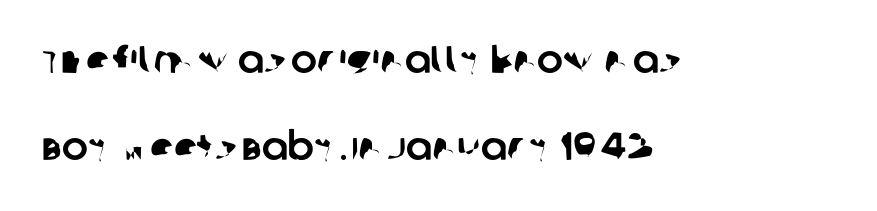
Q: Is the typeface a serif or a sans-serif typeface? A: Sans-serif.
Q: Is the text underlined? A: No.
Q: How is the paragraph aligned? A: Left-aligned.
Q: Is the spacing between letters normal or unusually wide? A: Normal.
Q: Is the spacing between lines tight, normal or loose? A: Loose.
Q: Width (condensed, normal, or wide)? A: Normal.
Q: Stroke contrast? A: Low.
Q: x-height? A: Large.
Q: Monospaced? A: No.
